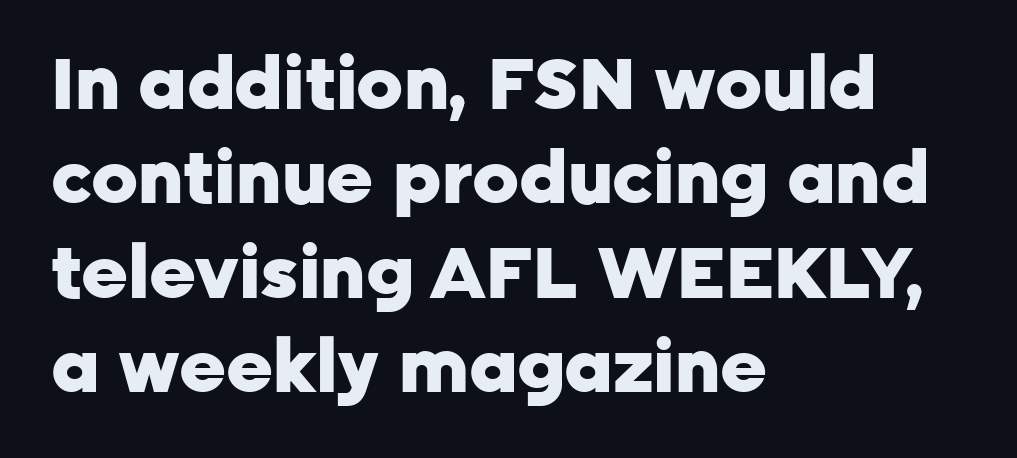
The image shows 72 px heavy sans-serif type, upright; set left-aligned, normal line spacing (1.31x), normal letter spacing, not underlined; low stroke contrast and a medium x-height.
